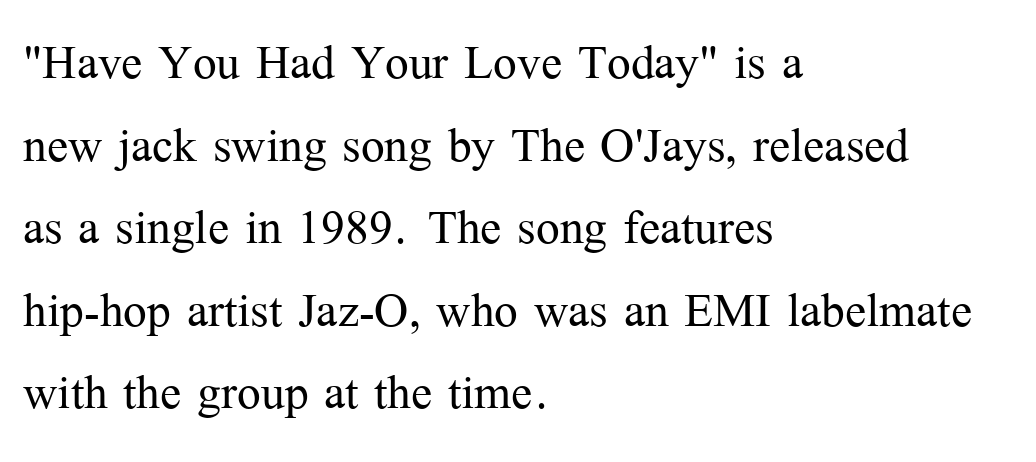
{"serif": "yes", "italic": "no", "bold": "no", "weight": "light", "width": "normal", "stroke_contrast": "medium", "x_height": "medium", "monospaced": "no", "underline": "no", "align": "left", "line_spacing": "normal", "line_spacing_ratio": 1.31, "letter_spacing": "normal", "letter_spacing_em": 0.0, "glyph_px": 63}
